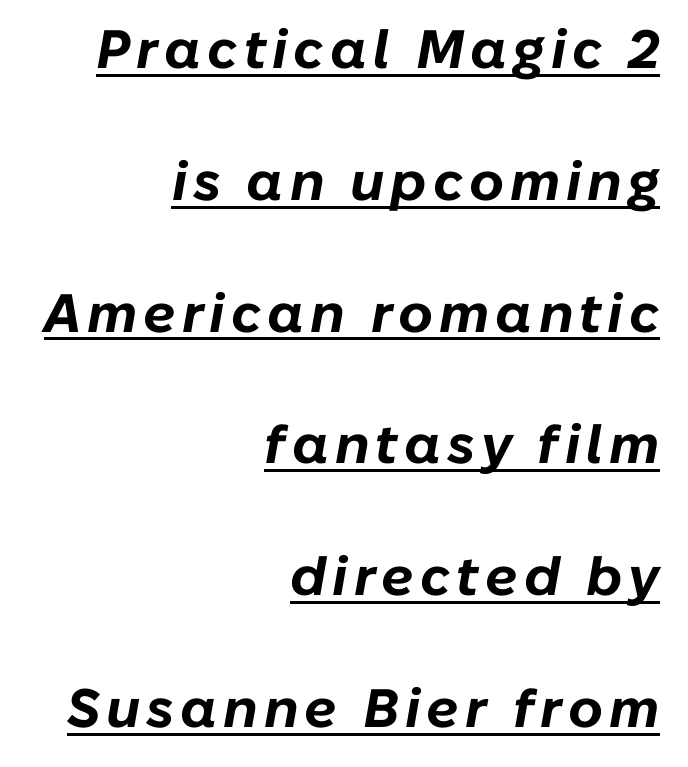
The image shows 54 px bold type, italic (leaning right); set right-aligned, loose line spacing (2.44x), underlined; low stroke contrast and a medium x-height.
